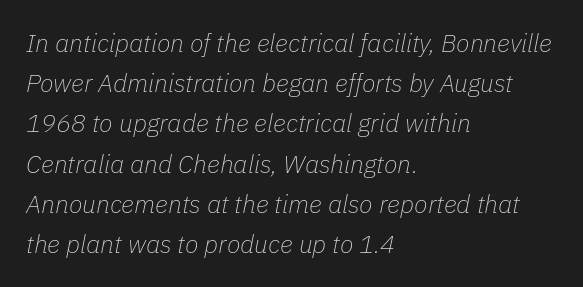
Q: Is the text bold? A: No.
Q: Is the text italic (slanted)? A: Yes, it leans right by about 11 degrees.
Q: Is the text underlined? A: No.
Q: How is the paragraph aligned? A: Left-aligned.
Q: Is the spacing between letters normal or unusually wide? A: Normal.
Q: Is the spacing between lines tight, normal or loose? A: Normal.
